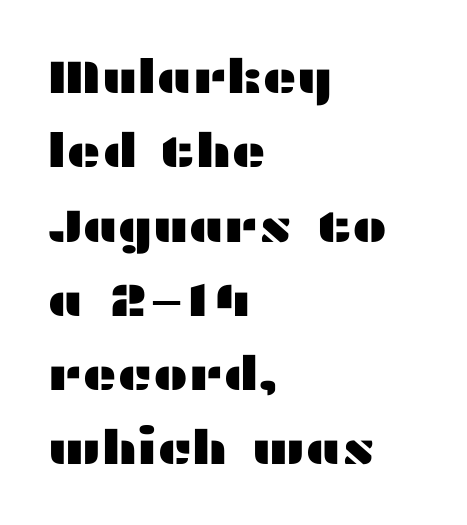
The image shows 47 px wide sans-serif type, upright; set left-aligned, normal line spacing (1.58x), normal letter spacing, not underlined; medium stroke contrast and a medium x-height.
